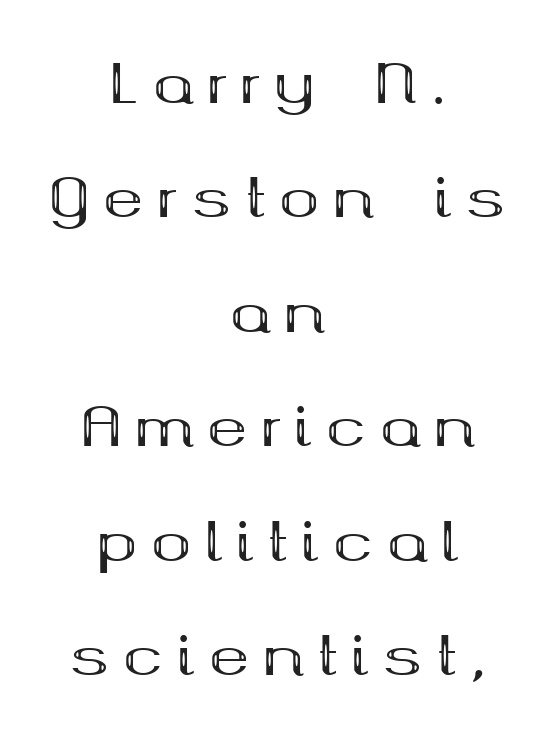
The image shows 54 px bold, wide serif type, upright; set centered, loose line spacing (2.12x), unusually wide letter spacing (+0.25 em), not underlined; medium stroke contrast and a medium x-height.
